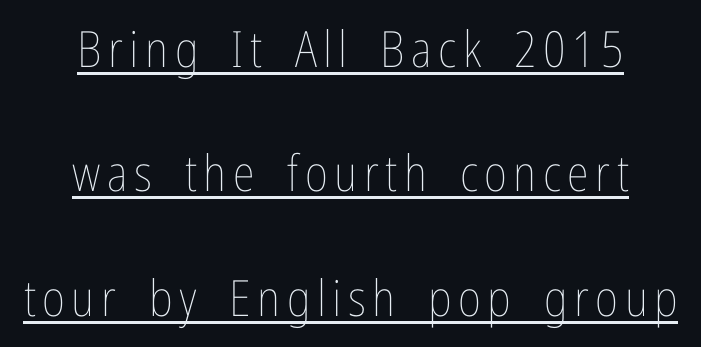
The image shows 50 px thin, condensed type, upright; set centered, loose line spacing (2.49x), underlined; low stroke contrast and a medium x-height.
